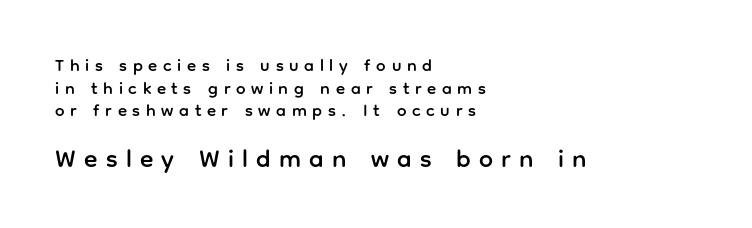
{"italic": "no", "underline": "no", "align": "left", "line_spacing": "normal", "line_spacing_ratio": 1.33, "letter_spacing": "wide", "letter_spacing_em": 0.33, "larger_block": "second", "size_ratio": 1.47, "glyph_px": 25}
